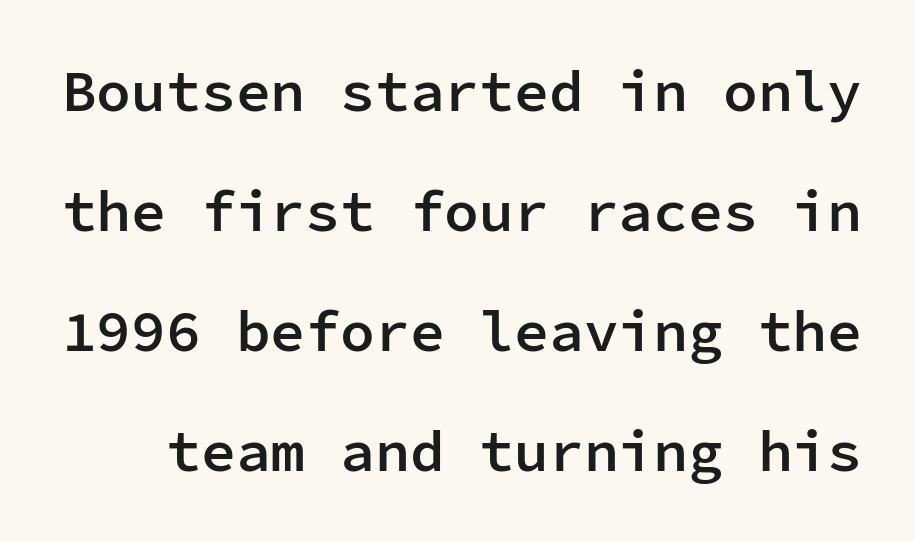
{"serif": "no", "italic": "no", "bold": "semi", "weight": "semibold", "width": "normal", "stroke_contrast": "low", "x_height": "medium", "monospaced": "yes", "underline": "no", "line_spacing": "loose", "line_spacing_ratio": 2.07, "letter_spacing": "normal", "letter_spacing_em": 0.0, "glyph_px": 58}
